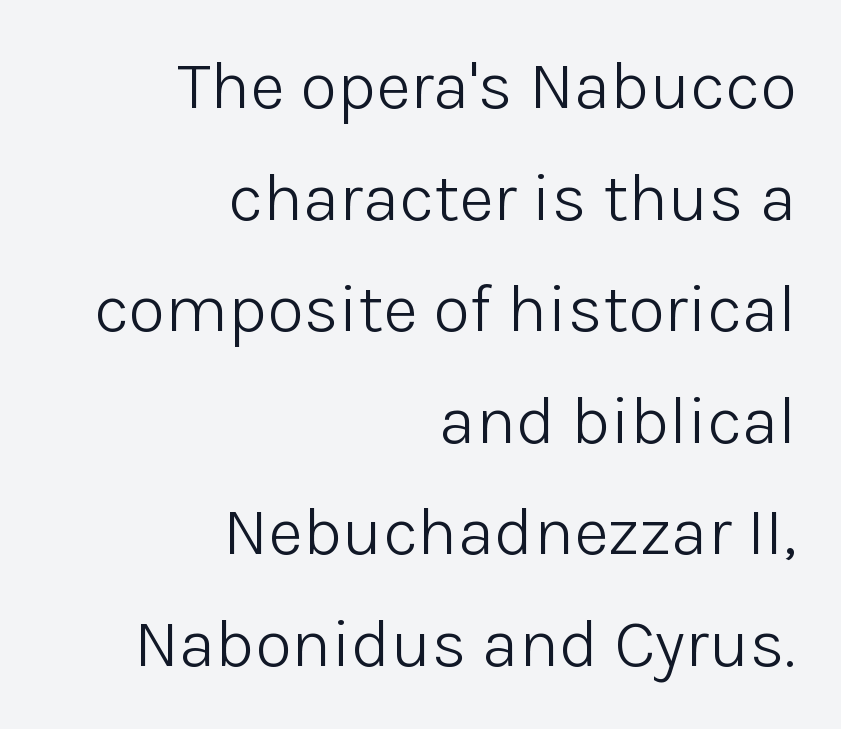
The image shows 68 px light sans-serif type, upright; set right-aligned, normal line spacing (1.64x), normal letter spacing, not underlined; low stroke contrast and a medium x-height.
